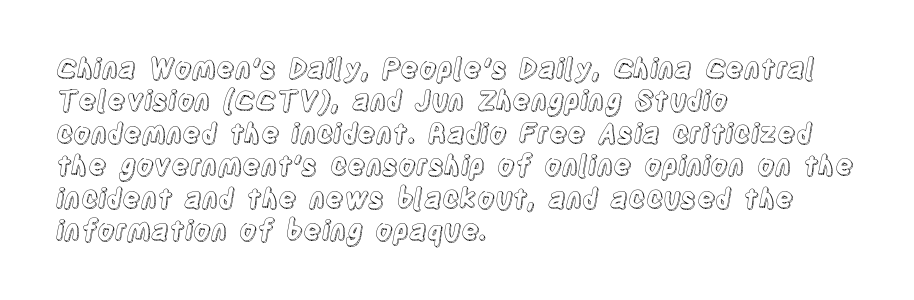
{"underline": "no", "align": "left", "line_spacing_ratio": 1.2, "letter_spacing": "normal", "letter_spacing_em": 0.0, "glyph_px": 27}
